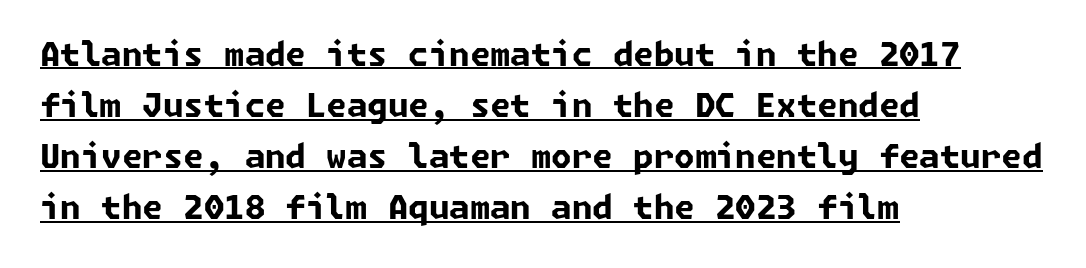
Q: Is the text bold? A: Yes.
Q: Is the typeface a serif or a sans-serif typeface? A: Sans-serif.
Q: Is the text underlined? A: Yes.
Q: How is the paragraph aligned? A: Left-aligned.
Q: Is the spacing between letters normal or unusually wide? A: Normal.
Q: Is the spacing between lines tight, normal or loose? A: Normal.
Q: Width (condensed, normal, or wide)? A: Normal.
Q: Stroke contrast? A: Low.
Q: x-height? A: Medium.
